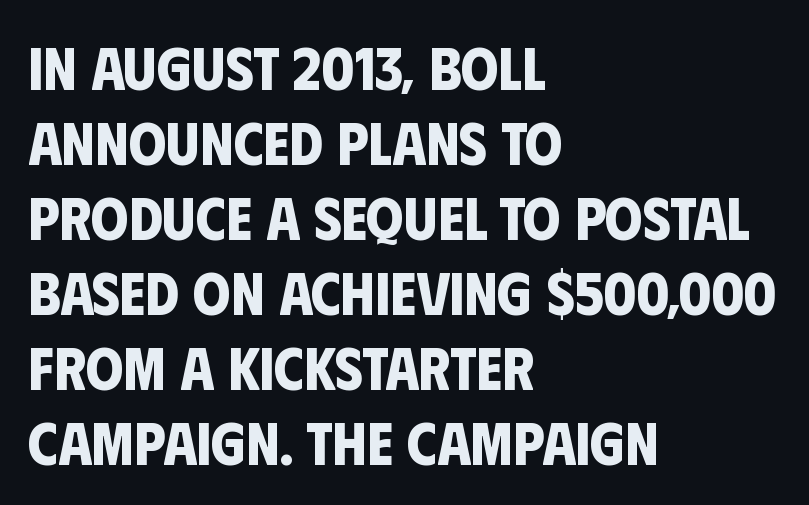
Character widths vary here, with narrow letters taking less room than wide ones. What's the leading like? Ordinary, nothing unusual. Serifs: no, the terminals of the letterforms are clean. As a designer I'd log this as weight 700, bold.
